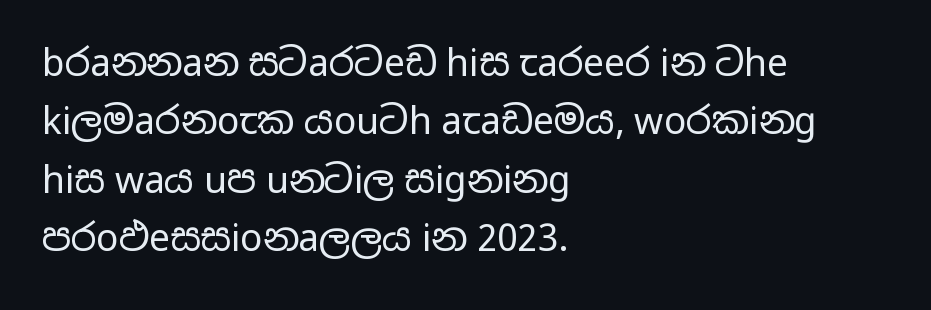
In terms of leading, this rendering sits right in the middle. The letters advance in unequal steps, a hallmark of proportional type. The letters look calm and open, with moderate or lighter stems. The gaps between neighbouring characters are ordinary and unremarkable. Every character sits straight up, as roman type does.
